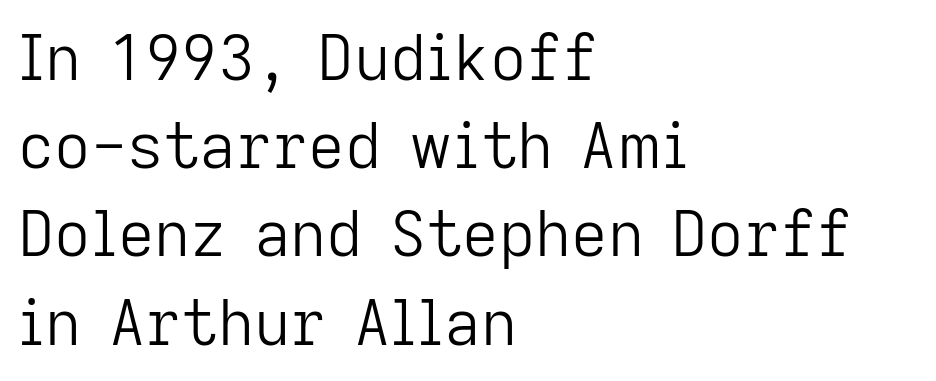
This sample keeps an unexceptional amount of space between lines. You can tell it's not italic because the verticals are truly vertical. The lines in this sample share a left origin and differ only in where they stop. Font category for this specimen: sans-serif. A clean baseline with only descenders dipping below it.
